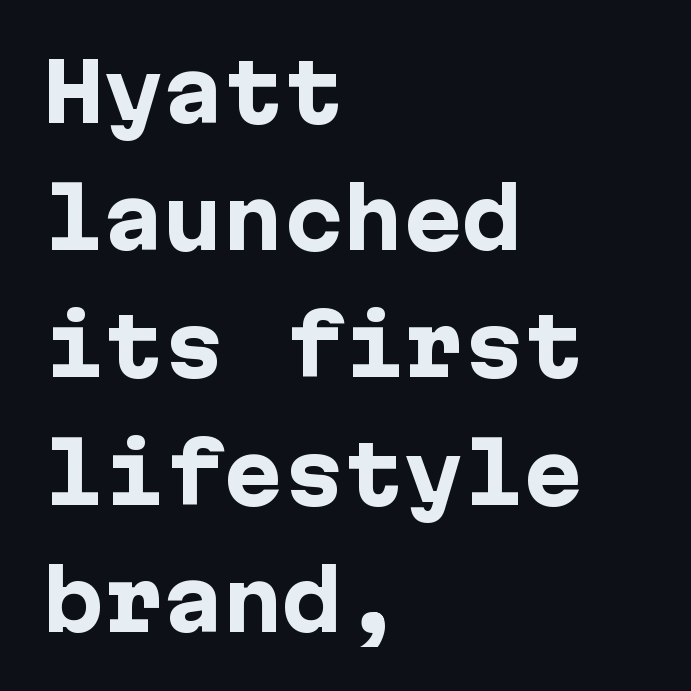
{"serif": "no", "italic": "no", "bold": "yes", "weight": "heavy", "width": "normal", "stroke_contrast": "low", "x_height": "medium", "underline": "no", "align": "left", "line_spacing": "normal", "line_spacing_ratio": 1.59, "letter_spacing": "normal", "letter_spacing_em": 0.0, "glyph_px": 80}
